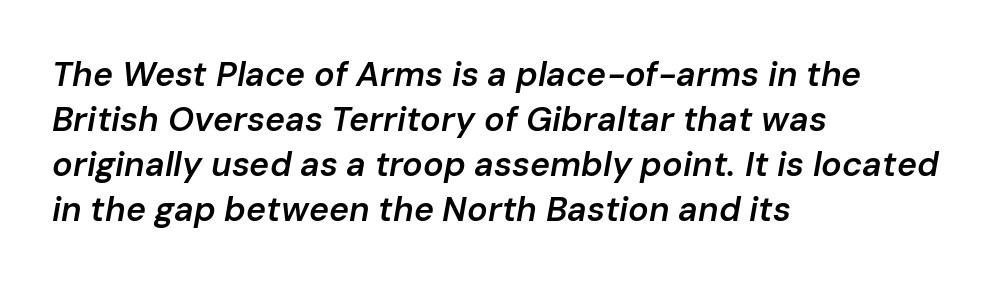
Q: Is the text bold? A: Semi-bold.
Q: Is the text italic (slanted)? A: Yes, it leans right by about 10 degrees.
Q: Is the text underlined? A: No.
Q: How is the paragraph aligned? A: Left-aligned.
Q: Is the spacing between letters normal or unusually wide? A: Normal.
Q: Is the spacing between lines tight, normal or loose? A: Normal.
Q: Width (condensed, normal, or wide)? A: Normal.
Q: Stroke contrast? A: Low.
Q: x-height? A: Medium.
Q: Monospaced? A: No.
